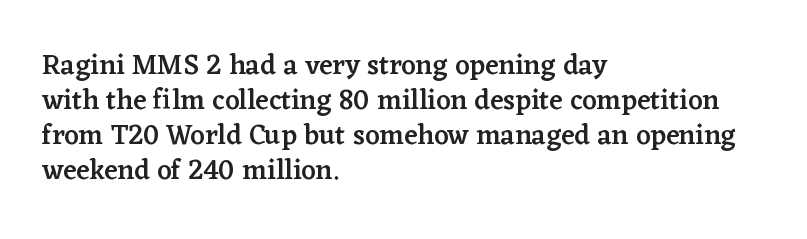
The image shows 28 px semibold serif type, upright; set left-aligned, normal line spacing (1.25x), normal letter spacing, not underlined; low stroke contrast and a medium x-height.
